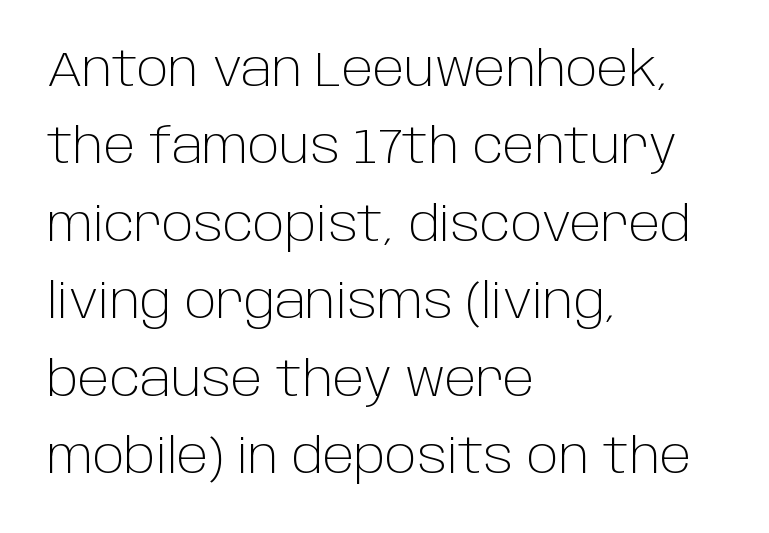
{"serif": "no", "italic": "no", "bold": "no", "weight": "light", "width": "normal", "stroke_contrast": "low", "x_height": "large", "monospaced": "no", "underline": "no", "align": "left", "line_spacing": "normal", "line_spacing_ratio": 1.58, "letter_spacing": "normal", "letter_spacing_em": 0.0, "glyph_px": 49}
